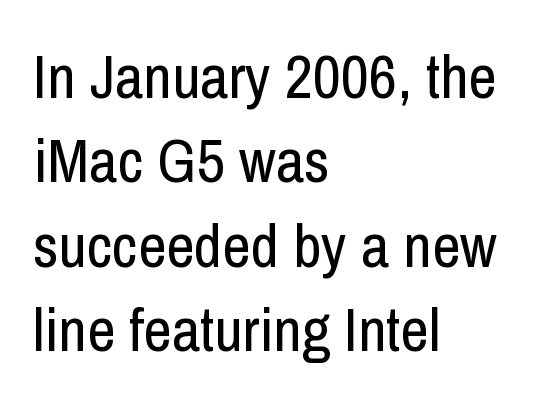
The image shows 62 px regular-weight, condensed sans-serif type, upright; set left-aligned, normal line spacing (1.36x), normal letter spacing, not underlined; low stroke contrast and a medium x-height.
